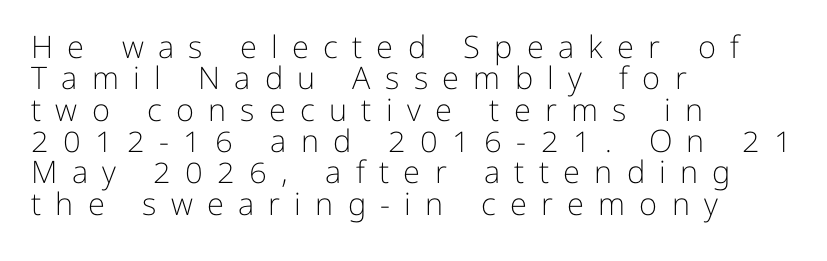
The image shows 31 px light sans-serif type, upright; set left-aligned, tight line spacing (1.01x), unusually wide letter spacing (+0.46 em), not underlined; low stroke contrast and a medium x-height.
